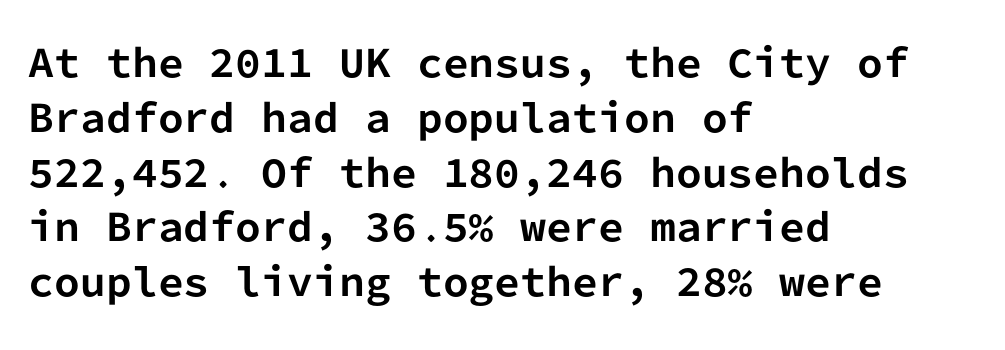
Q: Is the text bold? A: Yes.
Q: Is the text italic (slanted)? A: No, it is upright.
Q: Is the typeface a serif or a sans-serif typeface? A: Sans-serif.
Q: Is the text underlined? A: No.
Q: How is the paragraph aligned? A: Left-aligned.
Q: Is the spacing between letters normal or unusually wide? A: Normal.
Q: Is the spacing between lines tight, normal or loose? A: Normal.
Q: Width (condensed, normal, or wide)? A: Normal.
Q: Stroke contrast? A: Low.
Q: x-height? A: Medium.
Q: Monospaced? A: Yes.
